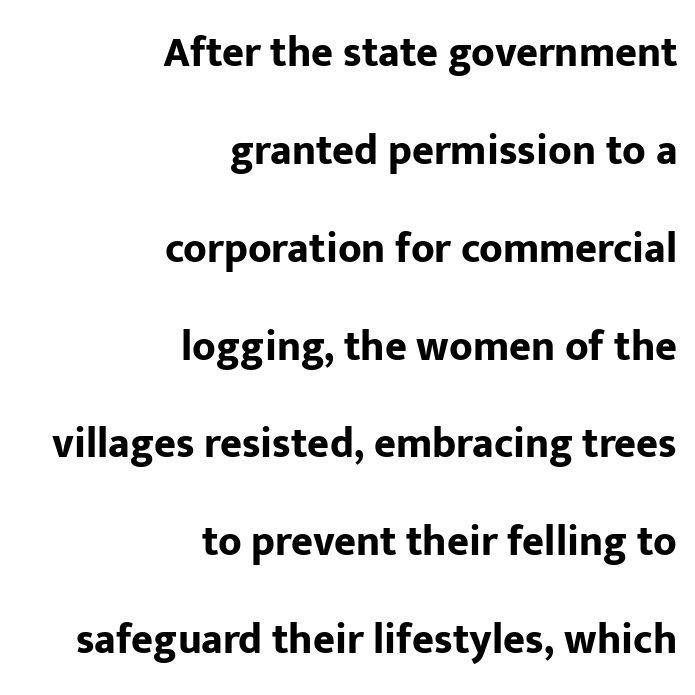
{"serif": "no", "italic": "no", "bold": "yes", "weight": "bold", "width": "normal", "stroke_contrast": "low", "x_height": "medium", "monospaced": "no", "underline": "no", "align": "right", "line_spacing": "loose", "line_spacing_ratio": 2.33, "letter_spacing": "normal", "letter_spacing_em": 0.0, "glyph_px": 42}
